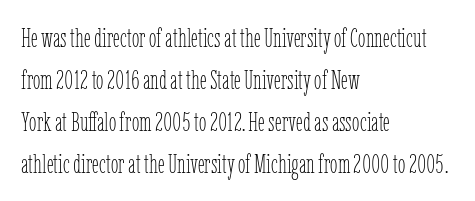
Anything drawn beneath the words? Only blank space. Each word holds together tightly as a unit, with standard inter-letter gaps. Each stroke keeps to a modest, everyday thickness or less. Normally led — the rows are evenly, conventionally spaced. In CSS terms this would be text-align: left. Does the lettering tilt? It doesn't — this is upright.
